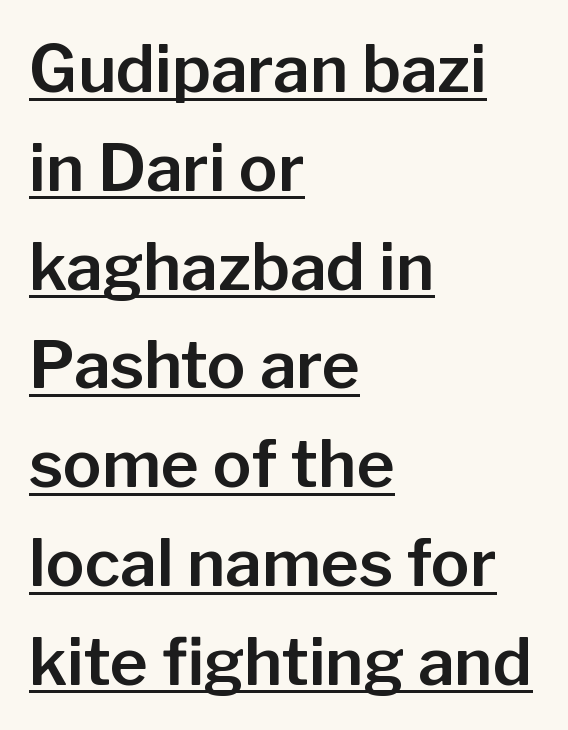
{"serif": "no", "italic": "no", "width": "normal", "stroke_contrast": "low", "x_height": "medium", "monospaced": "no", "underline": "yes", "align": "left", "line_spacing": "normal", "line_spacing_ratio": 1.52, "letter_spacing": "normal", "letter_spacing_em": 0.0, "glyph_px": 65}
